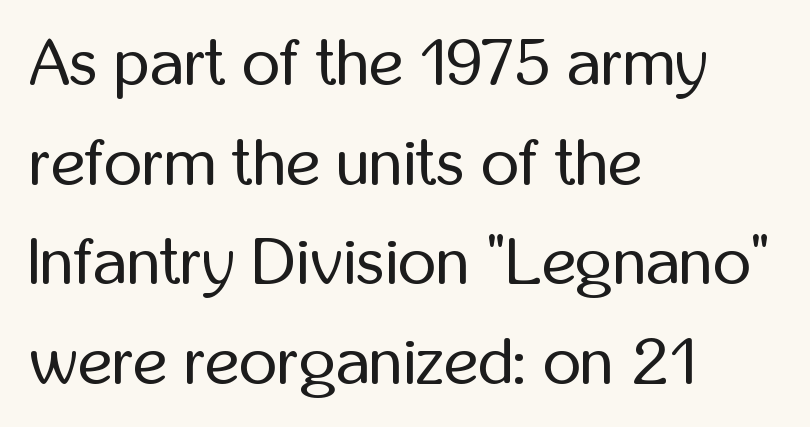
Does extra space separate the letters? No, they use regular spacing. The gap between lines stays unmarked. Successive baselines arrive at the customary interval. This is sans-serif lettering, the kind often seen on screens and signage. If you drew a ruler down the left edge, every line would touch it. Nothing heavy about these letters — not bold at all.
